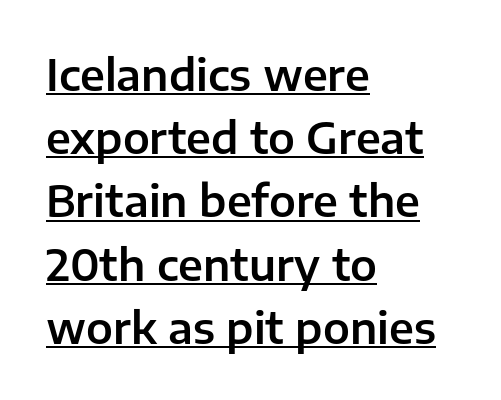
The image shows 43 px sans-serif type, upright; set left-aligned, normal line spacing (1.47x), normal letter spacing, underlined; low stroke contrast and a medium x-height.
